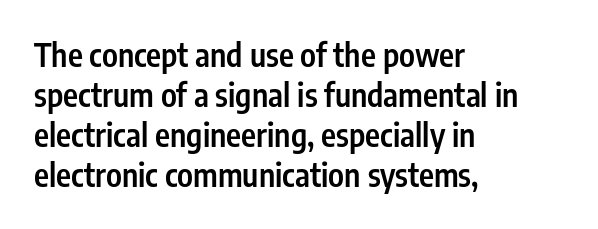
{"serif": "no", "italic": "no", "bold": "semi", "weight": "semibold", "width": "condensed", "stroke_contrast": "low", "x_height": "medium", "monospaced": "no", "underline": "no", "align": "left", "line_spacing": "normal", "line_spacing_ratio": 1.25, "letter_spacing": "normal", "letter_spacing_em": 0.0, "glyph_px": 32}
